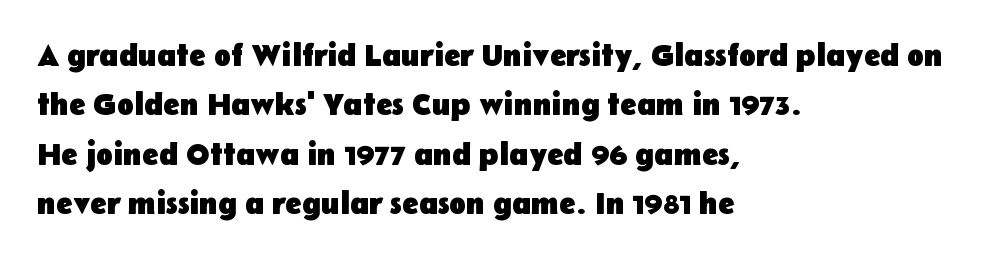
In terms of letterform style, serifs are entirely absent. Has an underline been added? It has not. Plenty of ink on the page — the face is bold. Here the designer chose a conventional face with non-uniform glyph widths. The gaps between neighbouring characters are ordinary and unremarkable.
